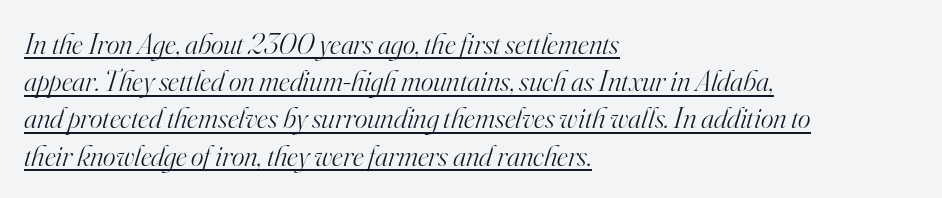
{"serif": "yes", "italic": "yes", "lean": "right", "slant_degrees": 16, "bold": "no", "weight": "light", "width": "normal", "stroke_contrast": "high", "x_height": "small", "monospaced": "no", "underline": "yes", "align": "left", "line_spacing_ratio": 1.24, "letter_spacing": "normal", "letter_spacing_em": 0.0, "glyph_px": 30}
